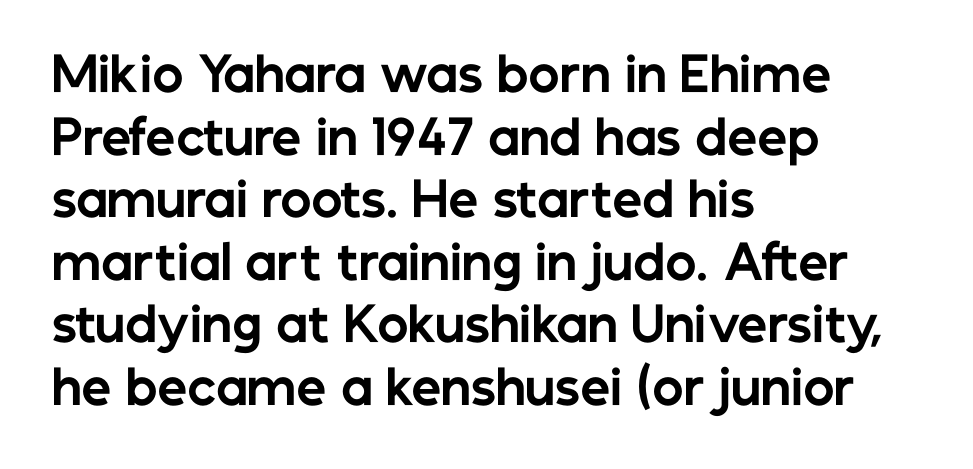
Looks like regular typesetting: each glyph gets only the width it needs. Do the letters lean? They stand straight. The type is set solid horizontally, with unmodified tracking. Chunky letters — that's bold for sure.
